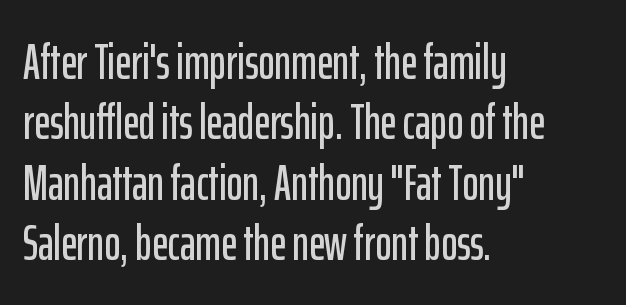
The image shows 49 px condensed sans-serif type, upright; set left-aligned, line spacing 1.23x, normal letter spacing, not underlined; low stroke contrast and a medium x-height.
